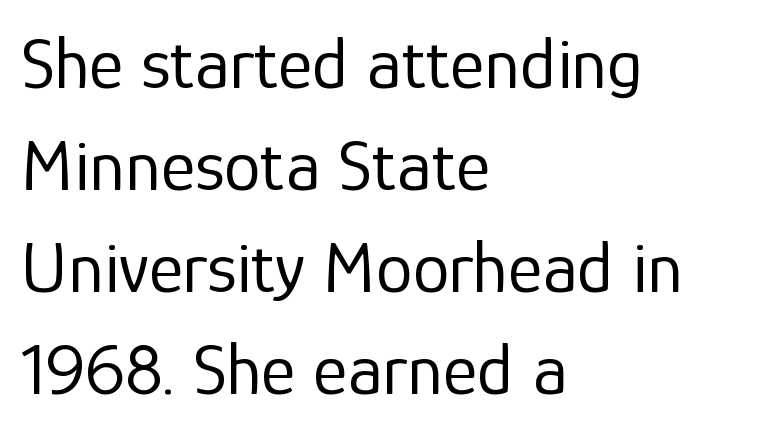
The rendering keeps characters at their native spacing. Proportional: the letters do not fall into vertical columns. These lines stack with their left ends in a neat column. This block has exactly the height ordinary leading produces. Beneath every word, the page is bare.
